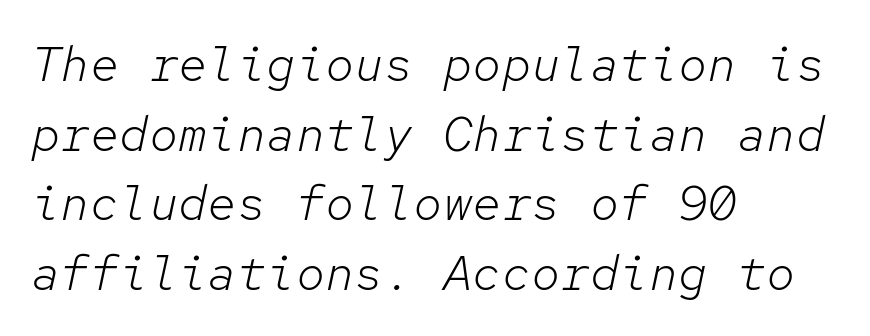
Q: Is the text bold? A: No.
Q: Is the text italic (slanted)? A: Yes, it leans right by about 12 degrees.
Q: Is the text underlined? A: No.
Q: How is the paragraph aligned? A: Left-aligned.
Q: Is the spacing between letters normal or unusually wide? A: Normal.
Q: Is the spacing between lines tight, normal or loose? A: Normal.
Q: Width (condensed, normal, or wide)? A: Normal.
Q: Stroke contrast? A: Low.
Q: x-height? A: Medium.
Q: Monospaced? A: Yes.
